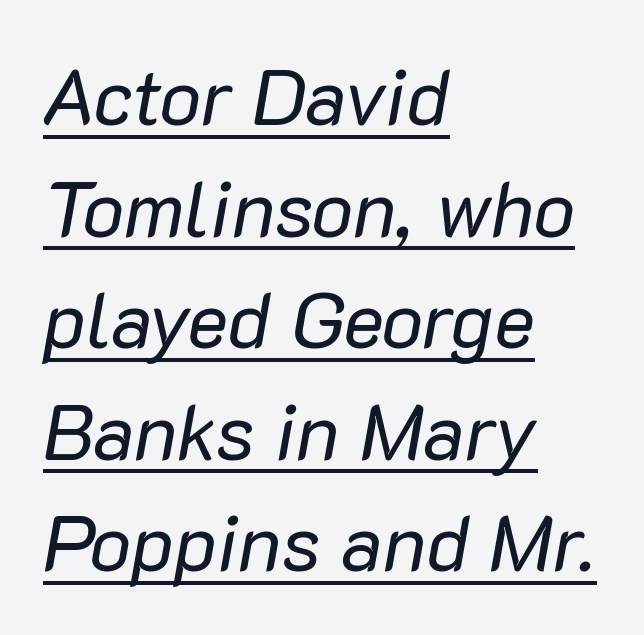
Q: Is the text bold? A: No.
Q: Is the text italic (slanted)? A: Yes, it leans right by about 10 degrees.
Q: Is the text underlined? A: Yes.
Q: How is the paragraph aligned? A: Left-aligned.
Q: Is the spacing between letters normal or unusually wide? A: Normal.
Q: Is the spacing between lines tight, normal or loose? A: Normal.
Q: Width (condensed, normal, or wide)? A: Normal.
Q: Stroke contrast? A: Low.
Q: x-height? A: Medium.
Q: Monospaced? A: No.
